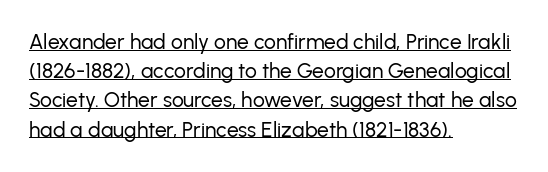
{"italic": "no", "bold": "no", "underline": "yes", "align": "left", "line_spacing": "normal", "line_spacing_ratio": 1.39, "letter_spacing": "normal", "letter_spacing_em": 0.0, "glyph_px": 21}
